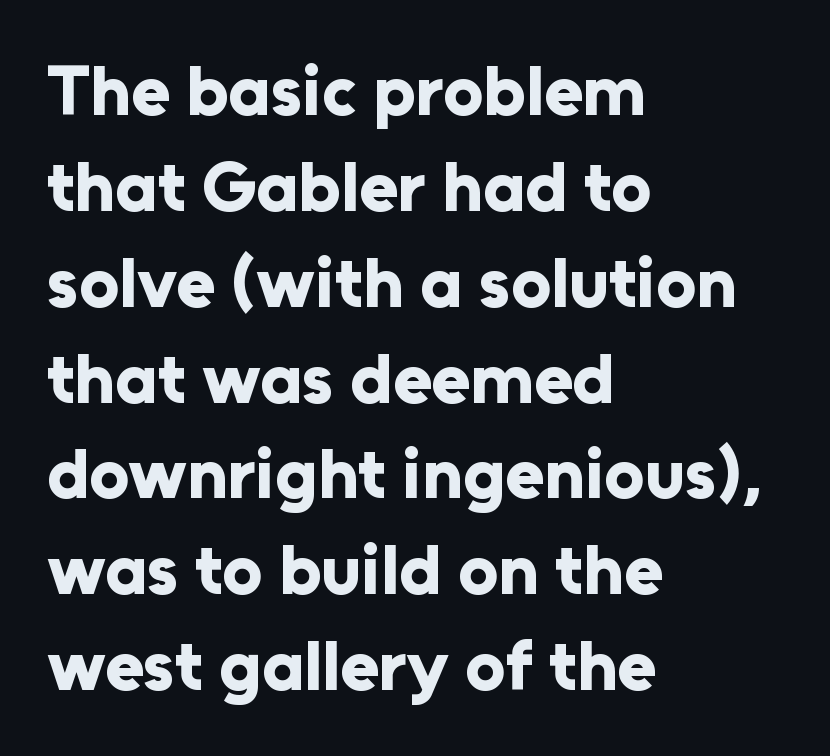
As a designer I'd log this as weight 700, bold. The passage shown is typeset with a sans-serif family. The block of text has a typical density, with ordinary space between rows. The lines are quadded left. Standard letterfit; no display-style spreading of the glyphs. The space beneath each line is pristine and unruled.
